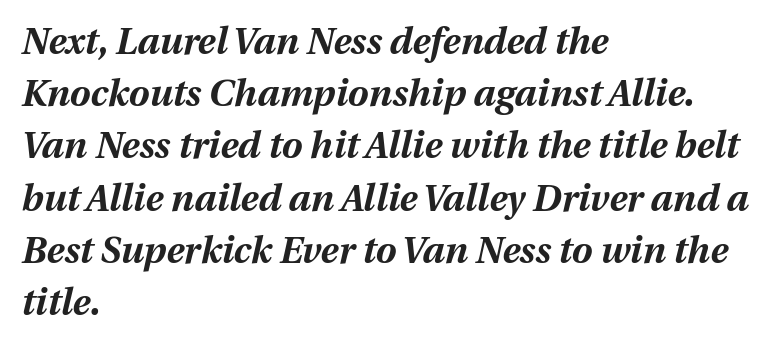
Q: Is the text bold? A: Yes.
Q: Is the text italic (slanted)? A: Yes, it leans right by about 12 degrees.
Q: Is the text underlined? A: No.
Q: How is the paragraph aligned? A: Left-aligned.
Q: Is the spacing between letters normal or unusually wide? A: Normal.
Q: Is the spacing between lines tight, normal or loose? A: Normal.
Q: Width (condensed, normal, or wide)? A: Normal.
Q: Stroke contrast? A: Medium.
Q: x-height? A: Medium.
Q: Monospaced? A: No.
